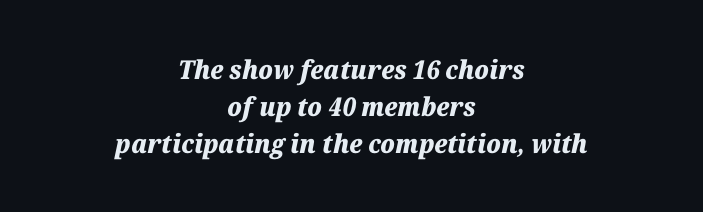
The image shows 26 px bold type, italic (leaning right); set centered, normal line spacing (1.42x), normal letter spacing, not underlined.
